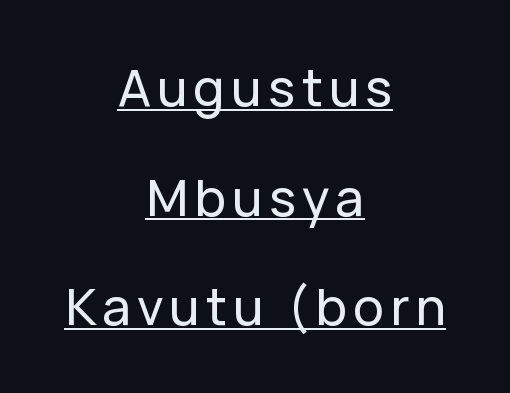
{"serif": "no", "italic": "no", "width": "normal", "stroke_contrast": "low", "x_height": "medium", "monospaced": "no", "underline": "yes", "align": "center", "line_spacing": "loose", "line_spacing_ratio": 2.15, "glyph_px": 51}
